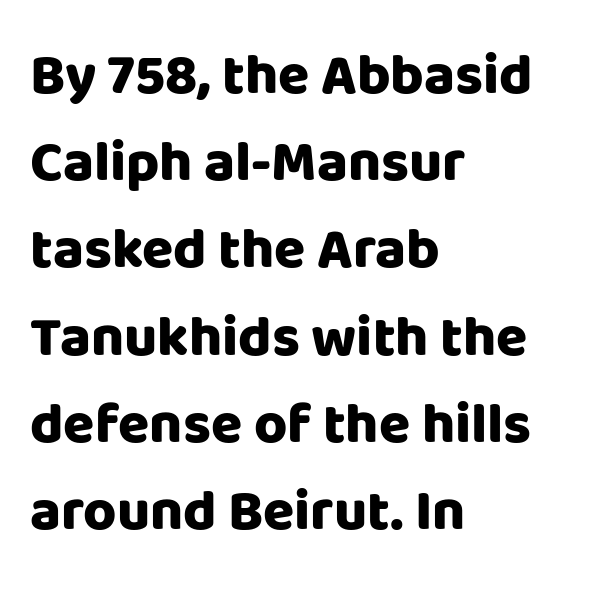
{"serif": "no", "italic": "no", "bold": "yes", "weight": "heavy", "width": "normal", "stroke_contrast": "low", "x_height": "large", "monospaced": "no", "underline": "no", "align": "left", "line_spacing": "normal", "line_spacing_ratio": 1.53, "letter_spacing": "normal", "letter_spacing_em": 0.0, "glyph_px": 57}
